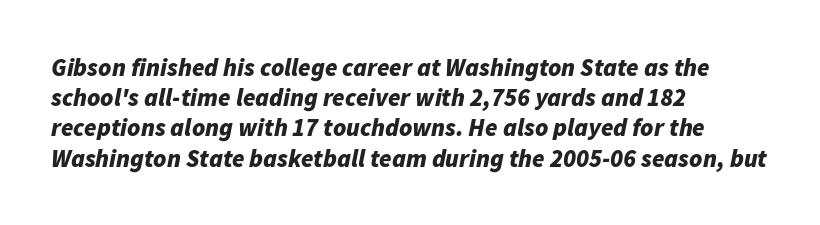
The baseline area is clear. The passage shown is emphatically bold. Characters are canted at an angle relative to the baseline's perpendicular. In terms of letterspacing, this is plain default setting. A student would call this left alignment; a typographer would say flush left, rag right.
